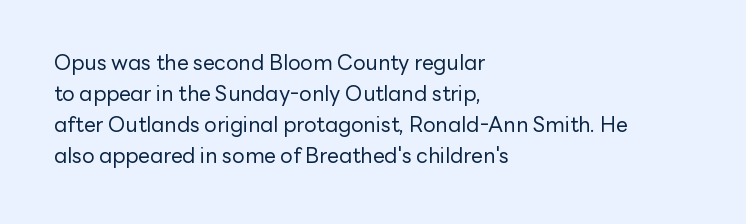
The image shows 21 px text type, upright; set left-aligned, normal line spacing (1.48x), normal letter spacing, not underlined.
